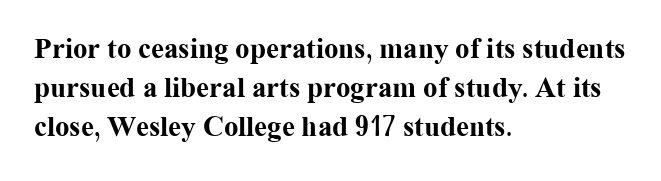
The image shows 29 px bold serif type, upright; set left-aligned, normal line spacing (1.35x), normal letter spacing, not underlined; medium stroke contrast and a medium x-height.
